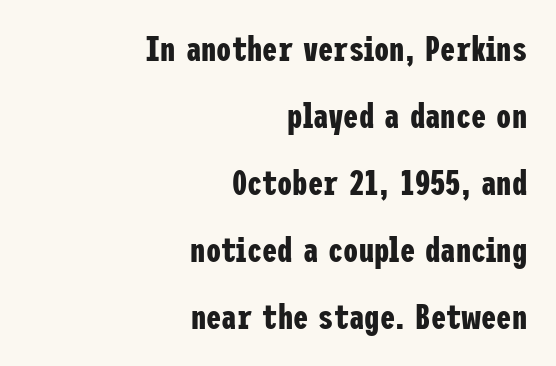
Q: Is the text bold? A: Yes.
Q: Is the text italic (slanted)? A: No, it is upright.
Q: Is the typeface a serif or a sans-serif typeface? A: Sans-serif.
Q: Is the text underlined? A: No.
Q: How is the paragraph aligned? A: Right-aligned.
Q: Is the spacing between letters normal or unusually wide? A: Normal.
Q: Is the spacing between lines tight, normal or loose? A: Loose.
Q: Width (condensed, normal, or wide)? A: Condensed.
Q: Stroke contrast? A: Low.
Q: x-height? A: Medium.
